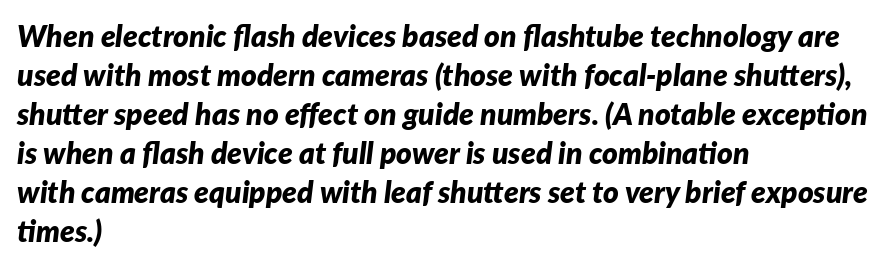
Compared with an ordinary text face, these strokes are far heavier — a full bold. Successive baselines arrive at the customary interval. Notice how the passage keeps a crisp vertical edge on the left only. The text carries the slant typical of an italic or oblique font. Character widths vary here, with narrow letters taking less room than wide ones. Spacing between characters is what you'd get straight out of the box.
